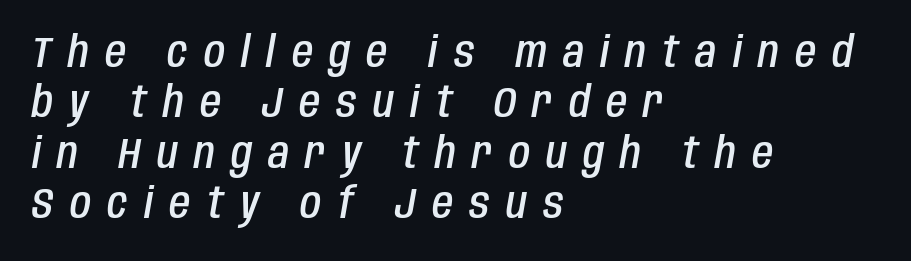
The image shows 43 px semibold, condensed type, italic (leaning right); set left-aligned, line spacing 1.17x, unusually wide letter spacing (+0.38 em), not underlined; low stroke contrast and a large x-height.
